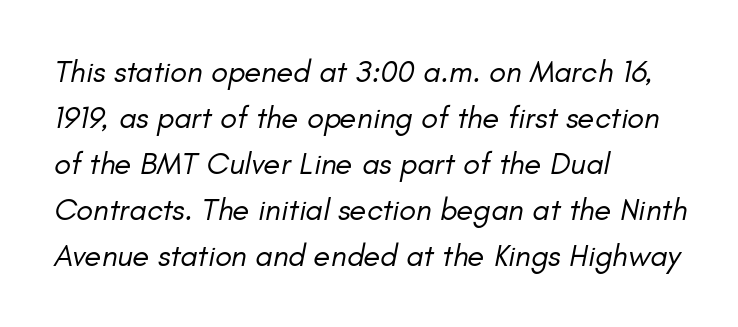
{"italic": "yes", "lean": "right", "slant_degrees": 11, "bold": "no", "weight": "regular", "width": "normal", "stroke_contrast": "low", "x_height": "small", "monospaced": "no", "underline": "no", "align": "left", "line_spacing": "normal", "line_spacing_ratio": 1.48, "letter_spacing": "normal", "letter_spacing_em": 0.0, "glyph_px": 31}
